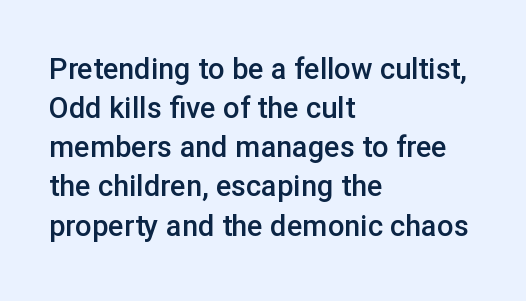
The image shows 29 px semibold sans-serif type, upright; set left-aligned, normal line spacing (1.35x), normal letter spacing, not underlined; low stroke contrast and a medium x-height.
